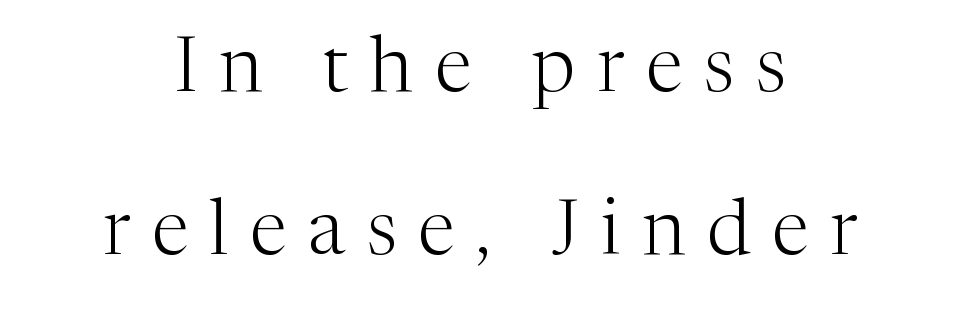
Caption: face not bold, strokes unweighted. These lines were composed using upright roman letters. Letter spacing: wide. Do the characters align in a grid? No, the font is proportional.
